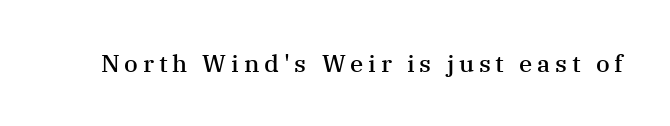
{"italic": "no", "bold": "semi", "underline": "no", "letter_spacing": "wide", "letter_spacing_em": 0.2, "glyph_px": 24}
